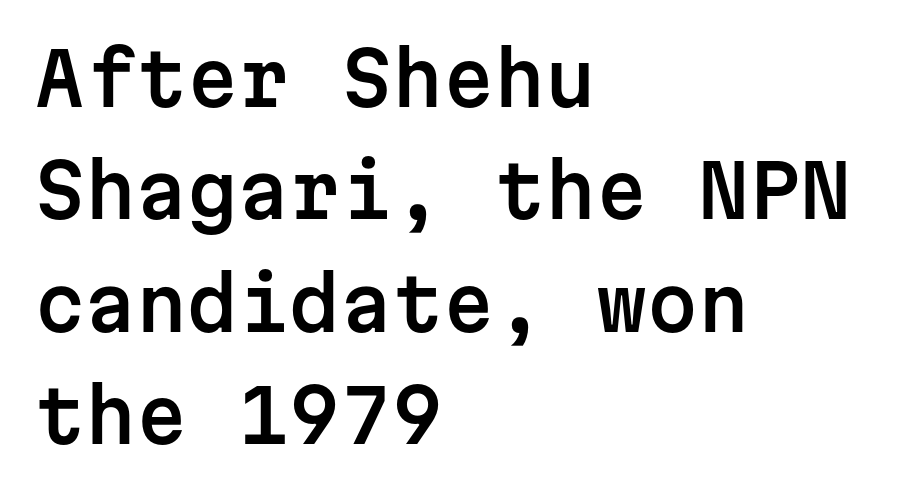
The image shows 73 px sans-serif type, upright, monospaced; set left-aligned, normal line spacing (1.54x), normal letter spacing, not underlined; low stroke contrast and a medium x-height.
